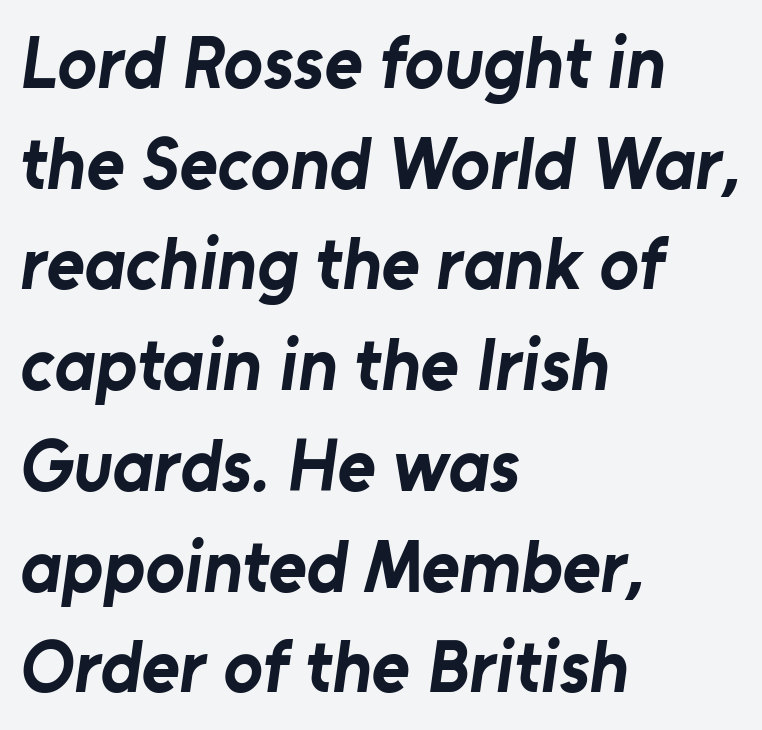
Q: Is the text bold? A: Yes.
Q: Is the typeface a serif or a sans-serif typeface? A: Sans-serif.
Q: Is the text underlined? A: No.
Q: How is the paragraph aligned? A: Left-aligned.
Q: Is the spacing between letters normal or unusually wide? A: Normal.
Q: Is the spacing between lines tight, normal or loose? A: Normal.
Q: Width (condensed, normal, or wide)? A: Normal.
Q: Stroke contrast? A: Low.
Q: x-height? A: Medium.
Q: Monospaced? A: No.
